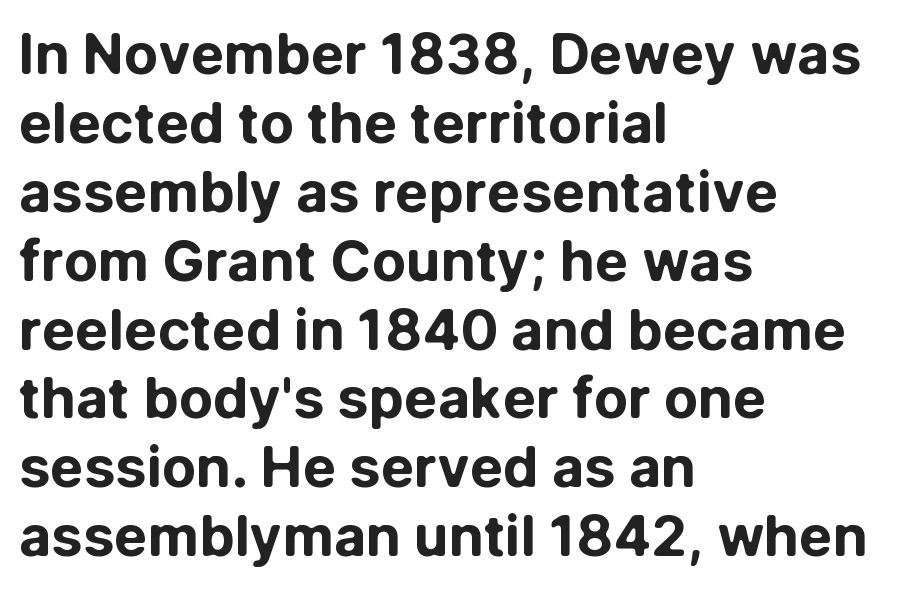
Q: Is the text bold? A: Yes.
Q: Is the text italic (slanted)? A: No, it is upright.
Q: Is the typeface a serif or a sans-serif typeface? A: Sans-serif.
Q: Is the text underlined? A: No.
Q: How is the paragraph aligned? A: Left-aligned.
Q: Is the spacing between letters normal or unusually wide? A: Normal.
Q: Width (condensed, normal, or wide)? A: Normal.
Q: Stroke contrast? A: Low.
Q: x-height? A: Medium.
Q: Monospaced? A: No.
